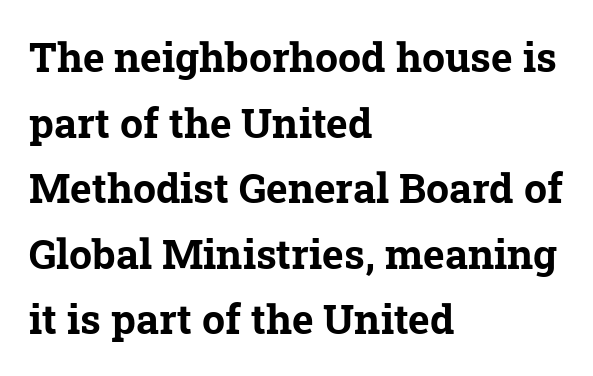
{"serif": "yes", "bold": "yes", "weight": "bold", "width": "normal", "stroke_contrast": "low", "x_height": "medium", "monospaced": "no", "underline": "no", "align": "left", "line_spacing": "normal", "line_spacing_ratio": 1.6, "letter_spacing": "normal", "letter_spacing_em": 0.0, "glyph_px": 41}
